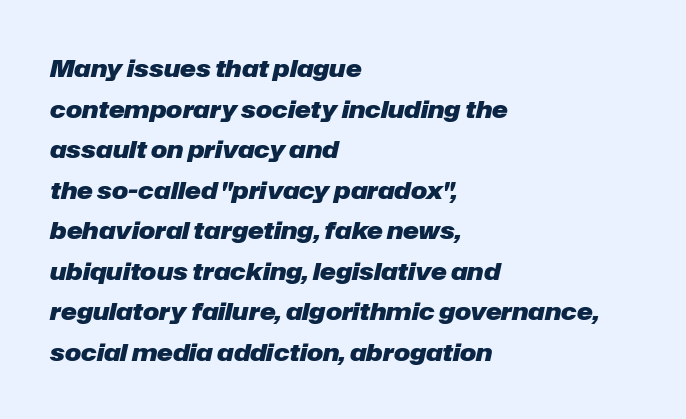
Q: Is the text bold? A: Yes.
Q: Is the text italic (slanted)? A: Yes, it leans right by about 12 degrees.
Q: Is the text underlined? A: No.
Q: How is the paragraph aligned? A: Left-aligned.
Q: Is the spacing between letters normal or unusually wide? A: Normal.
Q: Is the spacing between lines tight, normal or loose? A: Normal.
